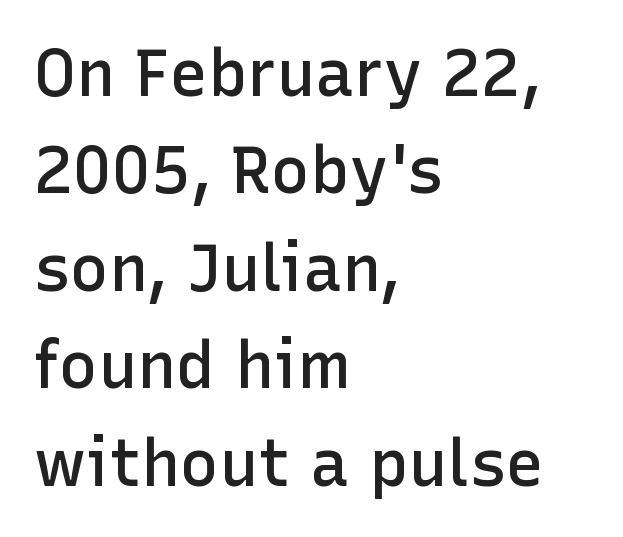
{"serif": "no", "italic": "no", "bold": "semi", "weight": "semibold", "width": "normal", "stroke_contrast": "low", "x_height": "medium", "monospaced": "no", "underline": "no", "align": "left", "line_spacing": "normal", "line_spacing_ratio": 1.5, "letter_spacing": "normal", "letter_spacing_em": 0.0, "glyph_px": 65}
